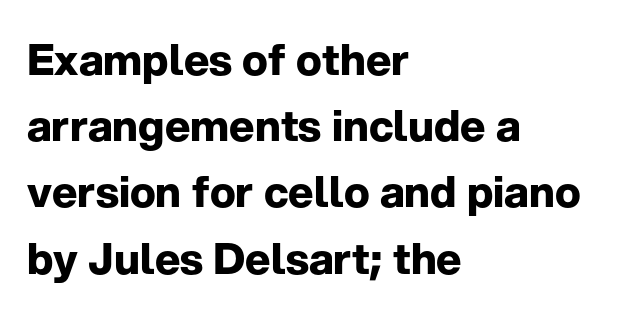
This sample uses plain, unmodified letter spacing. Short and long lines alike share a common starting point at left. Is the type bold? Yes — the strokes are clearly thick and heavy. If you measured baseline to baseline, you'd find a middling distance. Every character sits straight up, as roman type does. The words here are not underlined.
